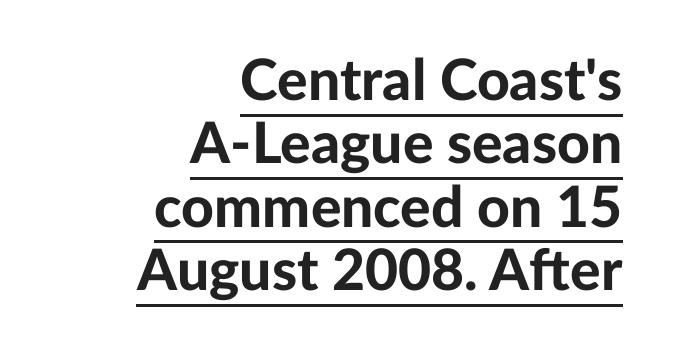
You'd pick this weight for a headline — it's a proper bold. In terms of leading, this rendering errs on the cramped side. Character widths vary here, with narrow letters taking less room than wide ones. This rendering employs a face without finishing strokes, i.e., a sans-serif. Does a line run under the words? Yes, clearly.
